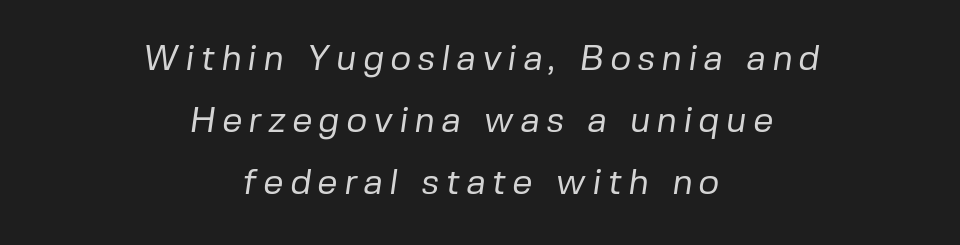
Q: Is the text bold? A: No.
Q: Is the typeface a serif or a sans-serif typeface? A: Sans-serif.
Q: Is the text underlined? A: No.
Q: How is the paragraph aligned? A: Centered.
Q: Width (condensed, normal, or wide)? A: Normal.
Q: Stroke contrast? A: Low.
Q: x-height? A: Medium.
Q: Monospaced? A: No.
